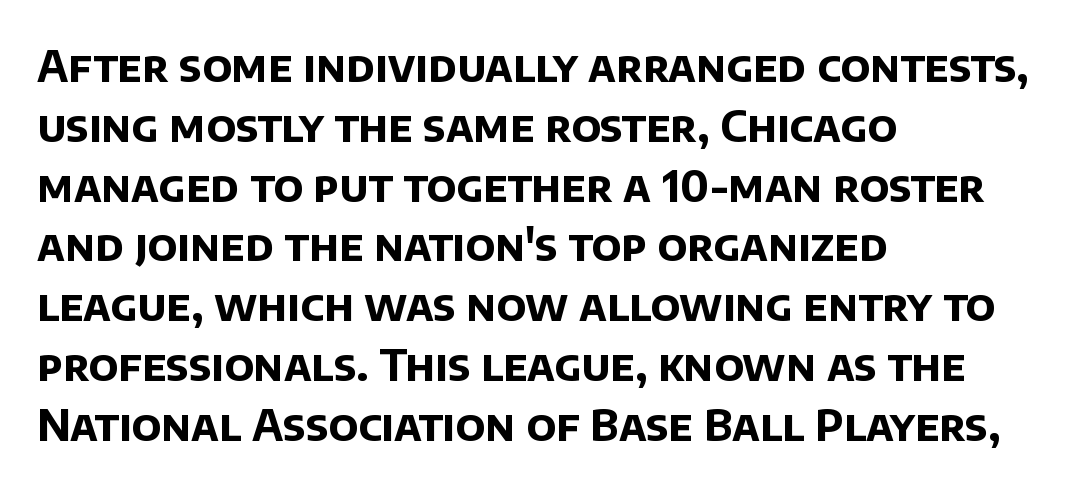
The image shows 43 px bold sans-serif type; set left-aligned, normal line spacing (1.39x), normal letter spacing, not underlined; low stroke contrast and a large x-height.
